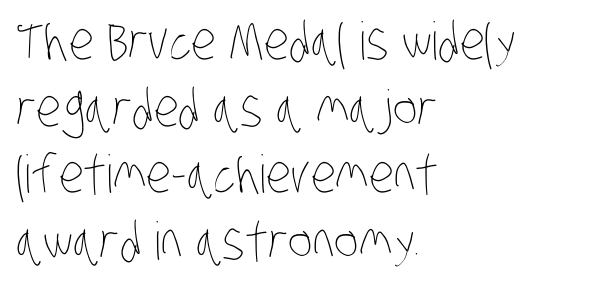
The image shows 52 px thin, condensed type; set left-aligned, normal line spacing (1.28x), normal letter spacing, not underlined; low stroke contrast and a large x-height.
